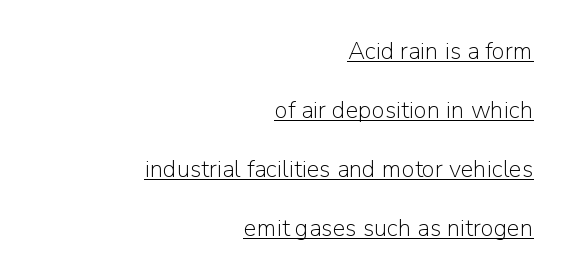
A typesetter would mark this as roman, not italic. Is the letter spacing exaggerated? No — it looks like the ordinary default. Notice how the passage keeps a crisp vertical edge on the right only. The rendered words wear a rule along their underside. The weight tops out at a normal text grade. Leading: increased.
